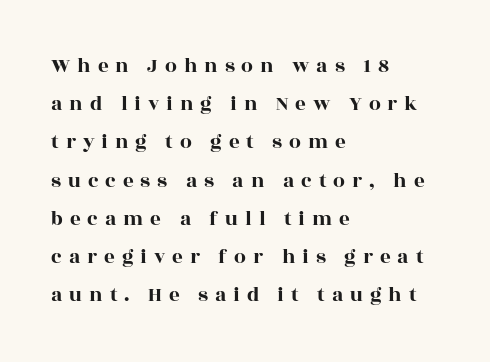
Ordinary non-slanted type is in use. In terms of letterspacing, this is a distinctly airy, spread setting. The passage shown is not underscored anywhere. The lines in this sample share a left origin and differ only in where they stop.
